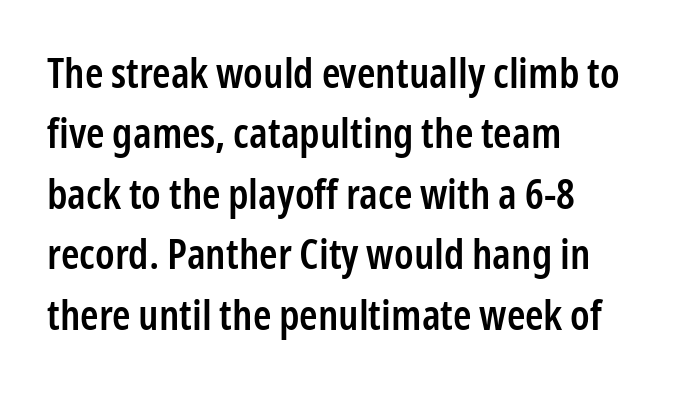
The image shows 42 px semibold, condensed sans-serif type, upright; set left-aligned, normal line spacing (1.44x), normal letter spacing, not underlined; low stroke contrast and a medium x-height.
